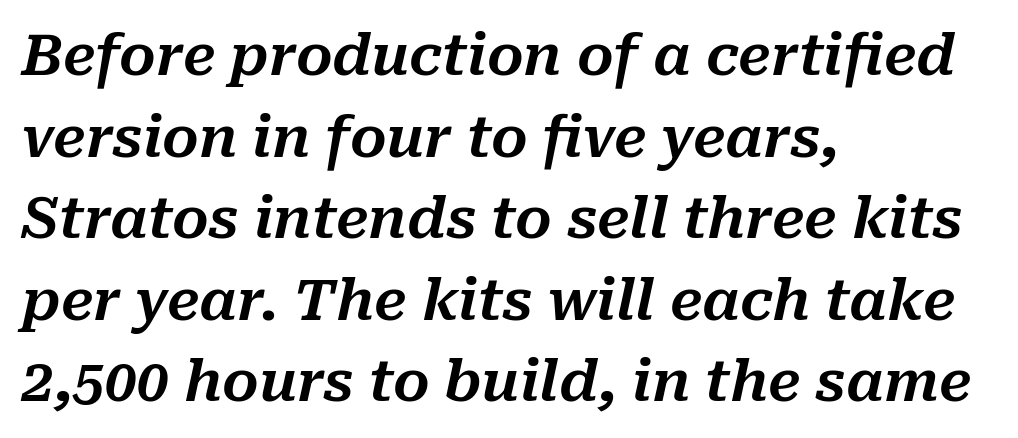
{"italic": "yes", "lean": "right", "slant_degrees": 10, "width": "normal", "stroke_contrast": "medium", "x_height": "medium", "monospaced": "no", "underline": "no", "align": "left", "line_spacing": "normal", "line_spacing_ratio": 1.43, "letter_spacing": "normal", "letter_spacing_em": 0.0, "glyph_px": 57}
